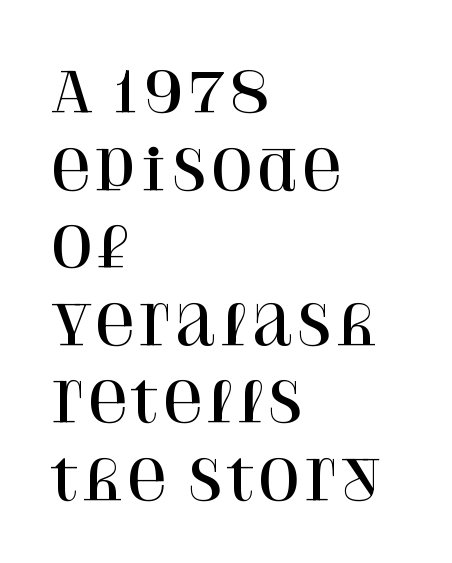
Q: Is the text italic (slanted)? A: No, it is upright.
Q: Is the typeface a serif or a sans-serif typeface? A: Serif.
Q: Is the text underlined? A: No.
Q: How is the paragraph aligned? A: Left-aligned.
Q: Is the spacing between letters normal or unusually wide? A: Normal.
Q: Is the spacing between lines tight, normal or loose? A: Normal.
Q: Width (condensed, normal, or wide)? A: Normal.
Q: Stroke contrast? A: High.
Q: x-height? A: Large.
Q: Monospaced? A: No.
